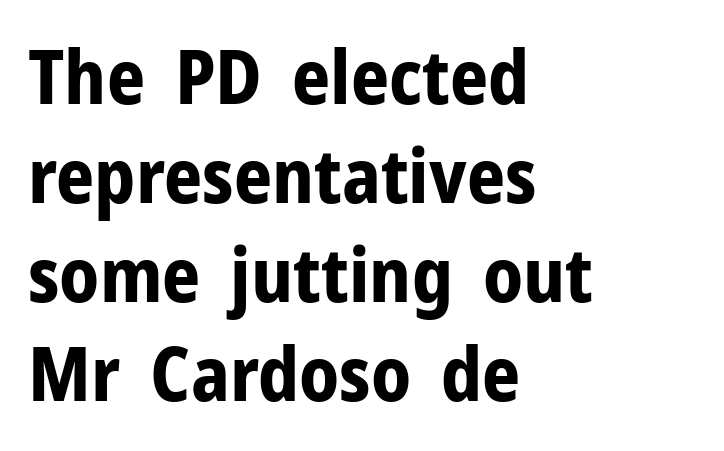
{"serif": "no", "italic": "no", "bold": "yes", "weight": "bold", "width": "normal", "stroke_contrast": "low", "x_height": "medium", "monospaced": "no", "underline": "no", "align": "left", "line_spacing": "normal", "line_spacing_ratio": 1.32, "letter_spacing": "normal", "letter_spacing_em": 0.0, "glyph_px": 75}
